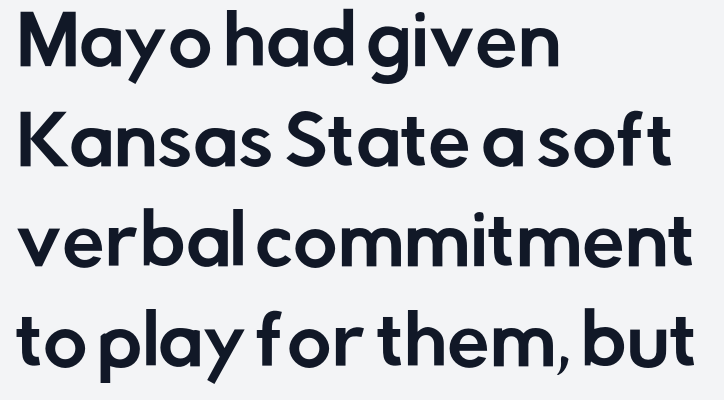
{"serif": "no", "italic": "no", "width": "normal", "stroke_contrast": "low", "x_height": "medium", "monospaced": "no", "underline": "no", "align": "left", "line_spacing": "normal", "line_spacing_ratio": 1.47, "letter_spacing": "normal", "letter_spacing_em": 0.0, "glyph_px": 68}
